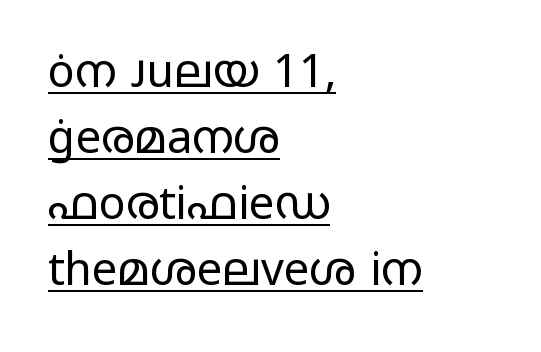
The image shows 45 px regular-weight, wide sans-serif type, upright; set left-aligned, normal line spacing (1.47x), normal letter spacing, underlined; low stroke contrast and a medium x-height.
